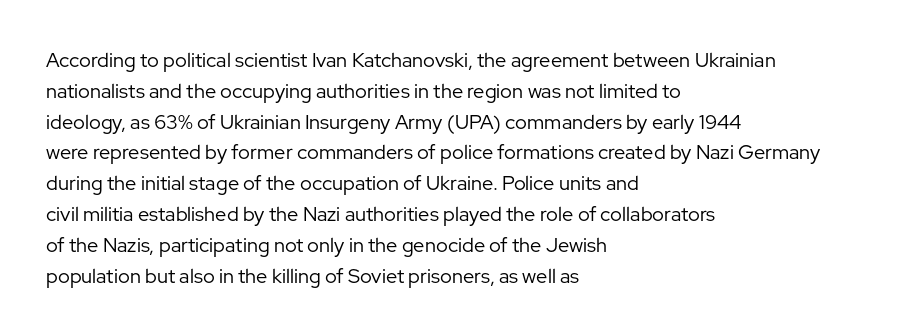
{"italic": "no", "bold": "no", "underline": "no", "align": "left", "line_spacing": "normal", "line_spacing_ratio": 1.54, "letter_spacing": "normal", "letter_spacing_em": 0.0, "glyph_px": 20}
